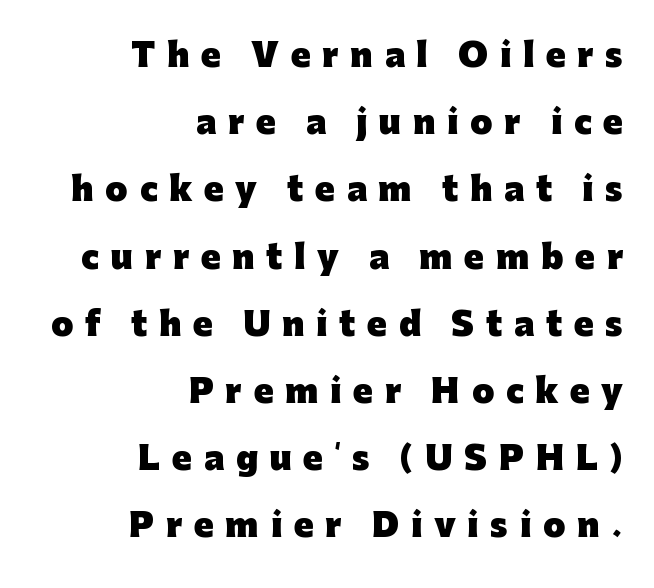
{"serif": "no", "italic": "no", "bold": "yes", "weight": "heavy", "width": "normal", "stroke_contrast": "low", "x_height": "medium", "monospaced": "no", "underline": "no", "align": "right", "line_spacing": "loose", "line_spacing_ratio": 2.1, "letter_spacing": "wide", "letter_spacing_em": 0.37, "glyph_px": 32}
